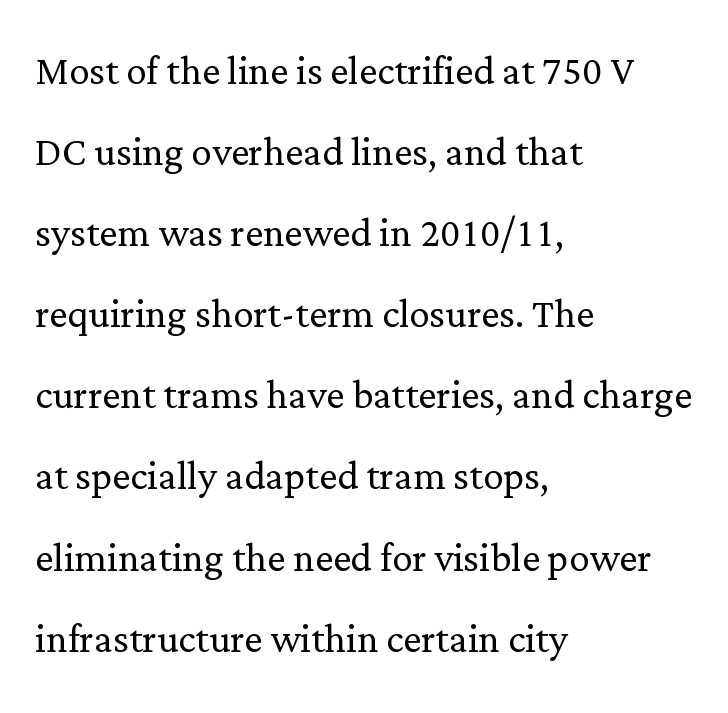
Caption: face not bold, strokes unweighted. Varying glyph widths throughout — classic text-font behaviour. Beneath every word, the page is bare. These lines stack with their left ends in a neat column. Typographically, this falls in the serif category. A normal amount of white space separates one row of letters from the next.
